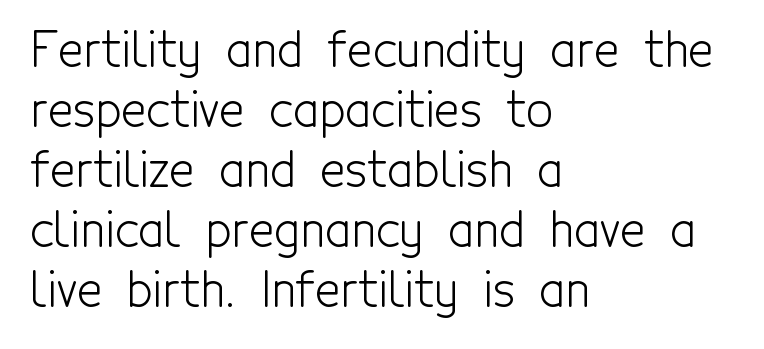
Q: Is the text bold? A: No.
Q: Is the text italic (slanted)? A: No, it is upright.
Q: Is the typeface a serif or a sans-serif typeface? A: Sans-serif.
Q: Is the text underlined? A: No.
Q: How is the paragraph aligned? A: Left-aligned.
Q: Is the spacing between letters normal or unusually wide? A: Normal.
Q: Is the spacing between lines tight, normal or loose? A: Normal.
Q: Width (condensed, normal, or wide)? A: Condensed.
Q: x-height? A: Medium.
Q: Monospaced? A: No.
